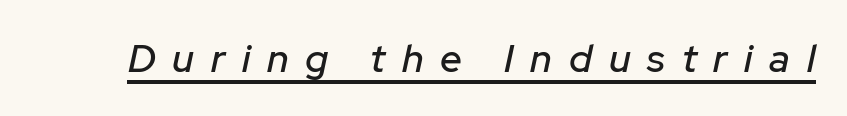
The rendering uses the underline text-decoration. Think of a printed novel: that variable character pitch is what you see here. Each word looks stretched out because of the extra space between its letters. Rendered with sloped, italic letterforms.
